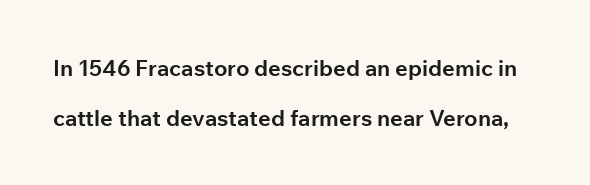
The image shows 22 px bold type, upright; set loose line spacing (2.26x), normal letter spacing, not underlined.
